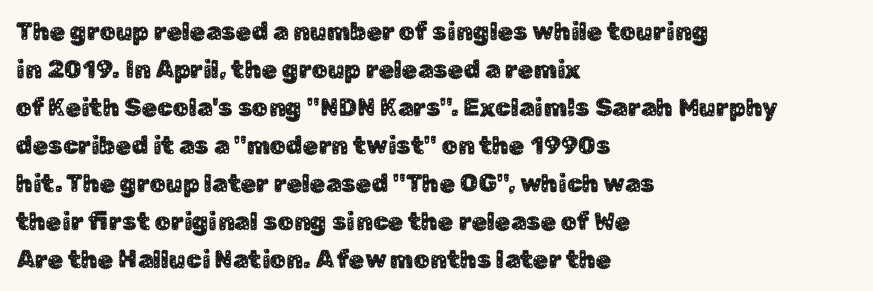
The image shows 25 px text type, upright; set left-aligned, normal line spacing (1.52x), normal letter spacing, not underlined.
